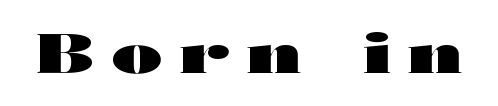
Q: Is the text bold? A: Yes.
Q: Is the text italic (slanted)? A: No, it is upright.
Q: Is the typeface a serif or a sans-serif typeface? A: Serif.
Q: Is the text underlined? A: No.
Q: Is the spacing between letters normal or unusually wide? A: Unusually wide.
Q: Width (condensed, normal, or wide)? A: Wide.
Q: Stroke contrast? A: High.
Q: x-height? A: Medium.
Q: Monospaced? A: No.
